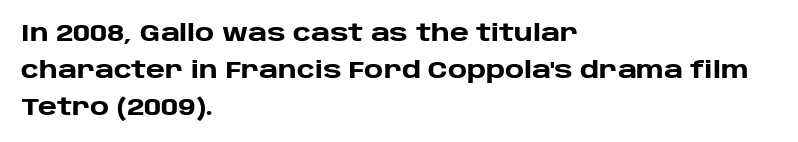
Q: Is the text bold? A: Yes.
Q: Is the text italic (slanted)? A: No, it is upright.
Q: Is the text underlined? A: No.
Q: How is the paragraph aligned? A: Left-aligned.
Q: Is the spacing between letters normal or unusually wide? A: Normal.
Q: Is the spacing between lines tight, normal or loose? A: Normal.
